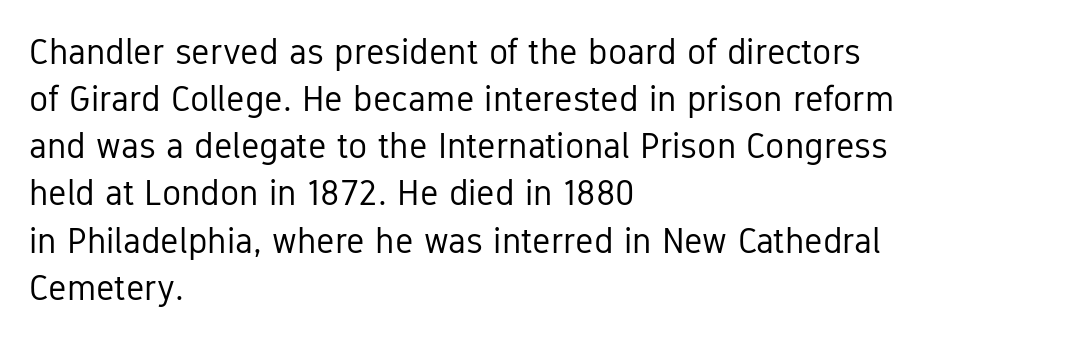
This is not heavy type; no bold has been used. You could call the tracking neutral — neither tight nor loose. Do the characters align in a grid? No, the font is proportional. Baseline-to-baseline distance is the conventional proportion of letter height.
